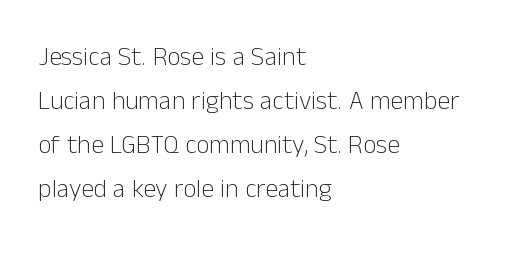
The image shows 26 px text type, upright; set left-aligned, normal line spacing (1.69x), normal letter spacing, not underlined.
